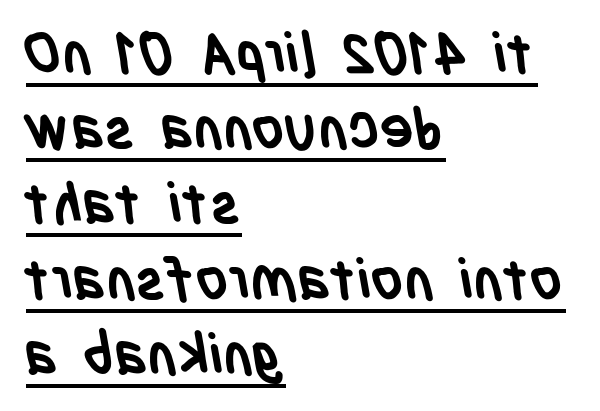
{"serif": "no", "bold": "yes", "weight": "semibold", "width": "condensed", "stroke_contrast": "low", "x_height": "large", "monospaced": "no", "underline": "yes", "align": "left", "line_spacing": "normal", "line_spacing_ratio": 1.32, "letter_spacing": "normal", "letter_spacing_em": 0.0, "glyph_px": 57}
